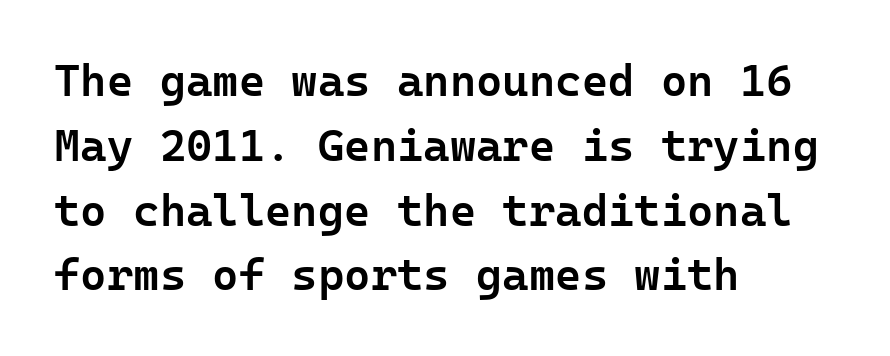
The image shows 45 px semibold sans-serif type, upright; set left-aligned, normal line spacing (1.44x), normal letter spacing, not underlined; low stroke contrast and a medium x-height.
